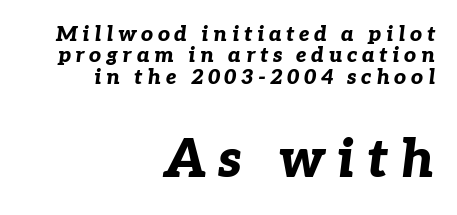
Plain, unruled lines of type. Someone cranked the tracking dial way up on this one. Horizontally, the lines are justified to the trailing edge only. The face used here is proportionally spaced, like ordinary book or web type. The letters are slanted; this is an italic face. Leading: reduced.
